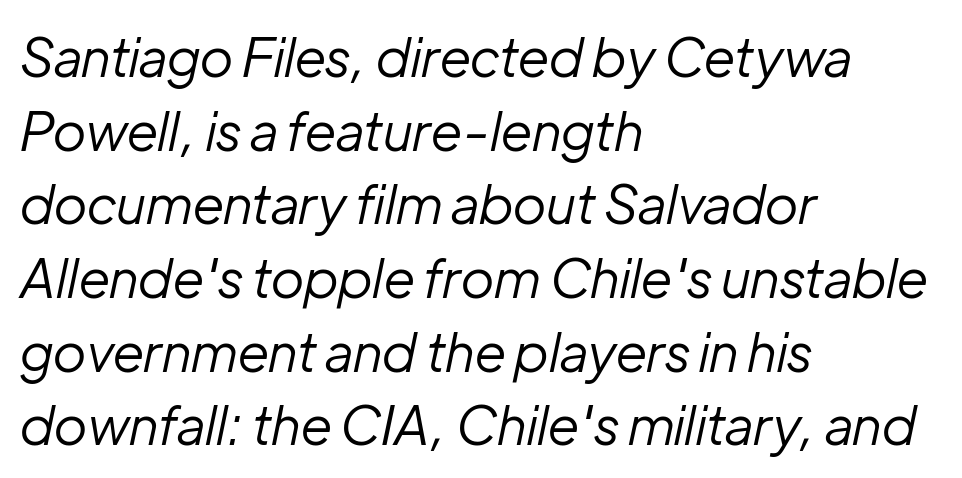
The image shows 53 px regular-weight type, italic (leaning right); set left-aligned, normal line spacing (1.39x), normal letter spacing, not underlined; low stroke contrast and a medium x-height.
